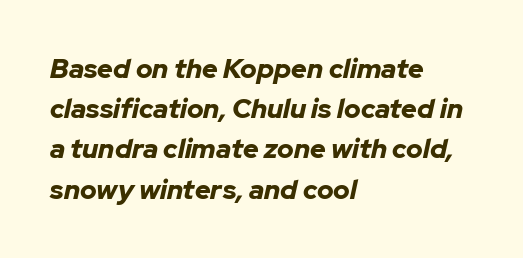
Horizontal alignment here is leftward, the default for most running prose. How would I describe the line gaps? Plain and ordinary. You'd pick this weight for a headline — it's a proper bold. Does extra space separate the letters? No, they use regular spacing. The zone under the glyphs is completely vacant.
